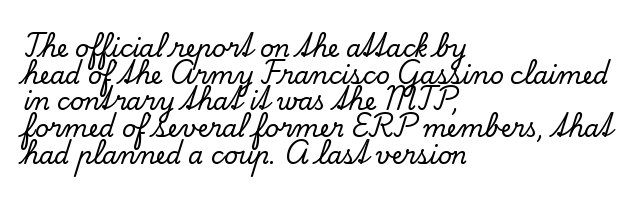
The image shows 24 px text type; set left-aligned, tight line spacing (1.11x), normal letter spacing, not underlined.
